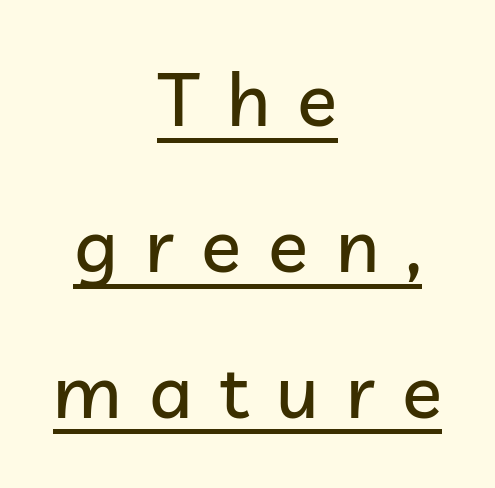
The face used here is proportionally spaced, like ordinary book or web type. The designer dialed line spacing up above the default. How are the letters spaced? Widely, with obvious added tracking. A typesetter would mark this as roman, not italic.
